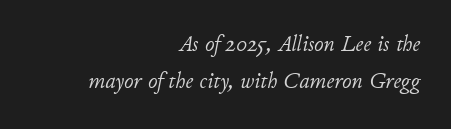
{"italic": "yes", "lean": "right", "slant_degrees": 11, "bold": "no", "underline": "no", "align": "right", "line_spacing": "normal", "line_spacing_ratio": 1.6, "letter_spacing": "normal", "letter_spacing_em": 0.0, "glyph_px": 23}
